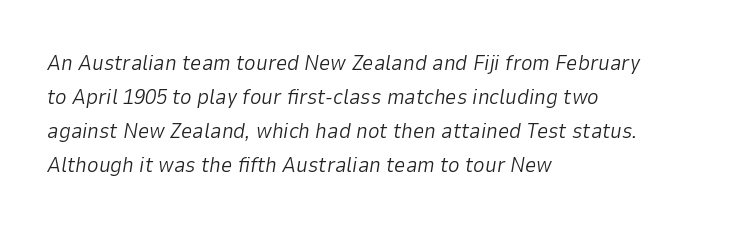
Q: Is the text bold? A: No.
Q: Is the text italic (slanted)? A: Yes, it leans right by about 9 degrees.
Q: Is the text underlined? A: No.
Q: How is the paragraph aligned? A: Left-aligned.
Q: Is the spacing between letters normal or unusually wide? A: Normal.
Q: Is the spacing between lines tight, normal or loose? A: Normal.
